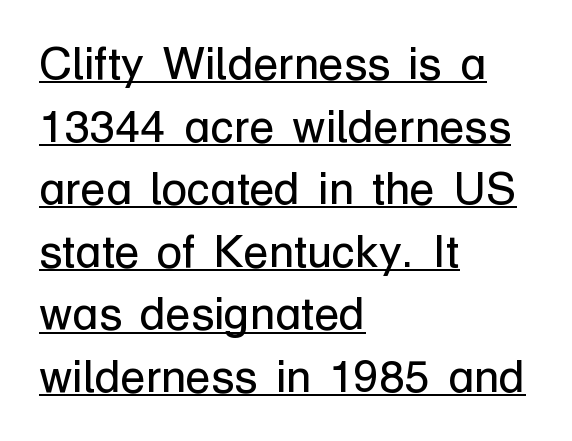
Q: Is the text bold? A: No.
Q: Is the text italic (slanted)? A: No, it is upright.
Q: Is the typeface a serif or a sans-serif typeface? A: Sans-serif.
Q: Is the text underlined? A: Yes.
Q: How is the paragraph aligned? A: Left-aligned.
Q: Is the spacing between letters normal or unusually wide? A: Normal.
Q: Is the spacing between lines tight, normal or loose? A: Normal.
Q: Width (condensed, normal, or wide)? A: Normal.
Q: Stroke contrast? A: Low.
Q: x-height? A: Medium.
Q: Monospaced? A: No.
